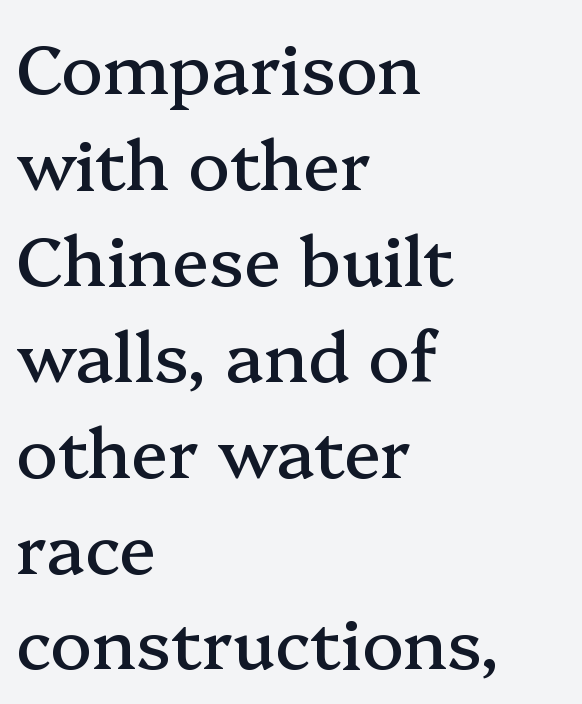
{"serif": "yes", "italic": "no", "width": "normal", "stroke_contrast": "medium", "x_height": "medium", "monospaced": "no", "underline": "no", "align": "left", "line_spacing": "normal", "line_spacing_ratio": 1.39, "letter_spacing": "normal", "letter_spacing_em": 0.0, "glyph_px": 69}
